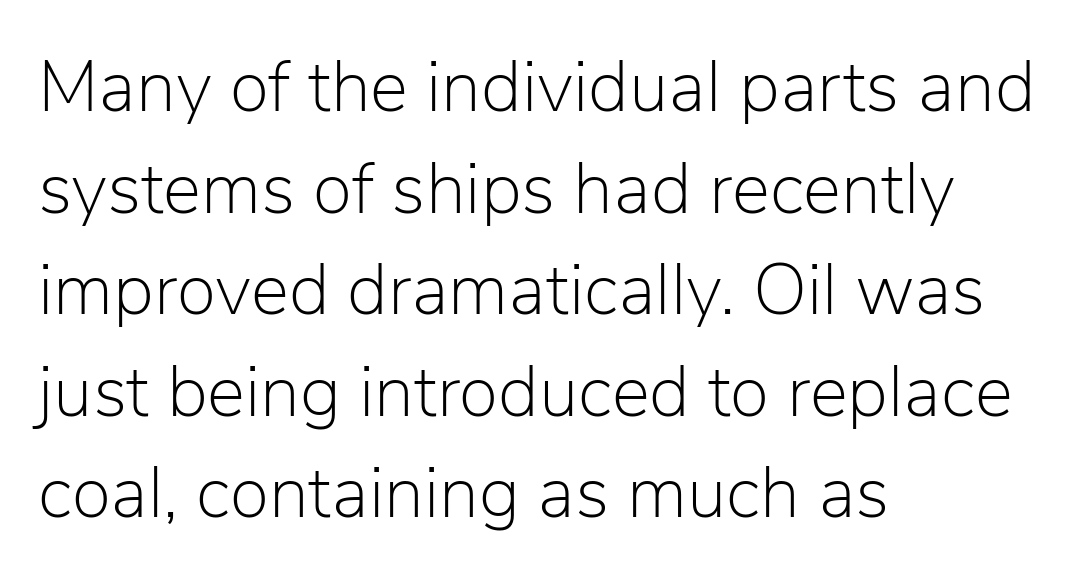
Q: Is the text bold? A: No.
Q: Is the text italic (slanted)? A: No, it is upright.
Q: Is the typeface a serif or a sans-serif typeface? A: Sans-serif.
Q: Is the text underlined? A: No.
Q: How is the paragraph aligned? A: Left-aligned.
Q: Is the spacing between letters normal or unusually wide? A: Normal.
Q: Is the spacing between lines tight, normal or loose? A: Normal.
Q: Width (condensed, normal, or wide)? A: Normal.
Q: Stroke contrast? A: Low.
Q: x-height? A: Medium.
Q: Monospaced? A: No.
